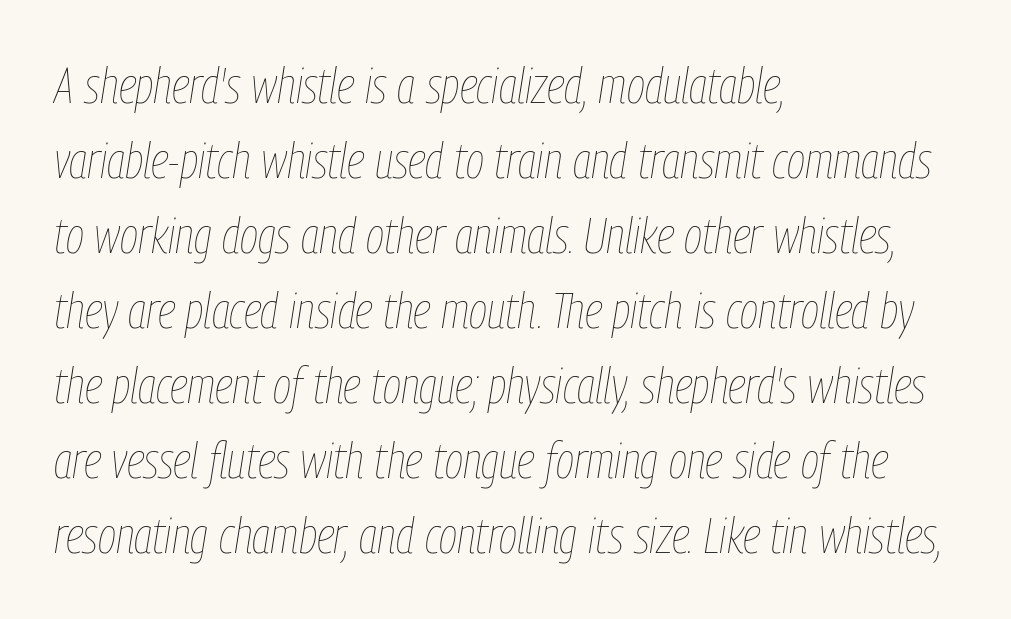
The image shows 50 px thin, condensed type, italic (leaning right); set left-aligned, normal line spacing (1.5x), normal letter spacing, not underlined; low stroke contrast and a medium x-height.
